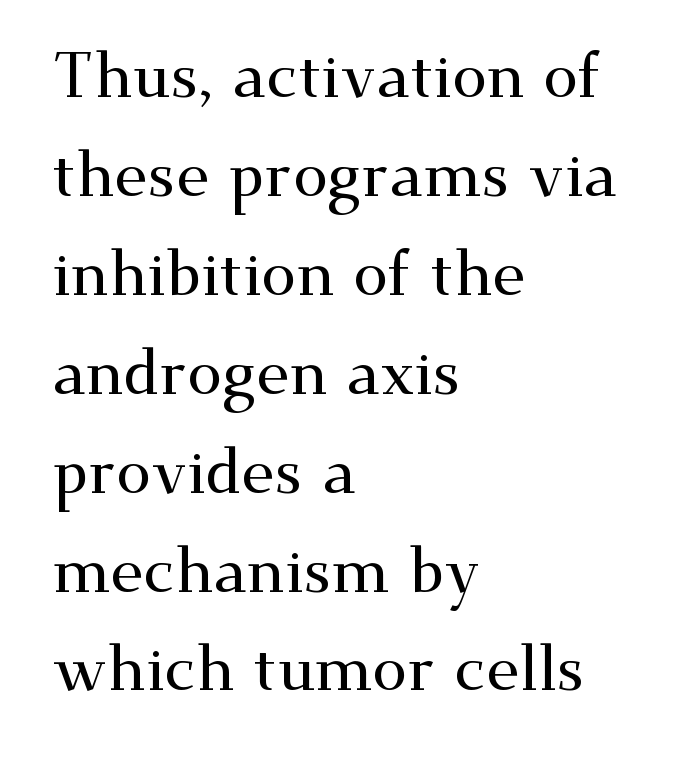
The image shows 63 px wide serif type, upright; set left-aligned, normal line spacing (1.57x), normal letter spacing, not underlined; medium stroke contrast and a small x-height.
